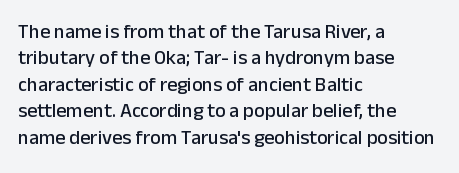
Default kerning and tracking; the words read as compact shapes. Evenly set lines give the paragraph a standard silhouette. In CSS terms this would be text-align: left. A bare baseline throughout the passage. Every character sits straight up, as roman type does.
